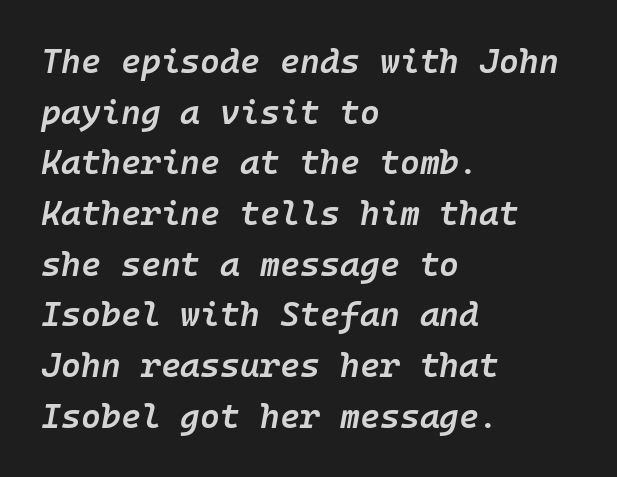
{"italic": "yes", "lean": "right", "slant_degrees": 10, "bold": "semi", "weight": "semibold", "width": "normal", "stroke_contrast": "low", "x_height": "medium", "underline": "no", "align": "left", "line_spacing": "normal", "line_spacing_ratio": 1.49, "letter_spacing": "normal", "letter_spacing_em": 0.0, "glyph_px": 34}
